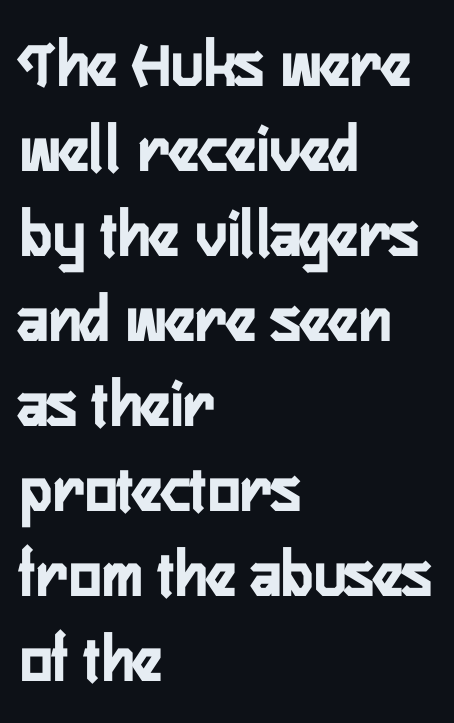
Q: Is the text bold? A: Yes.
Q: Is the text italic (slanted)? A: No, it is upright.
Q: Is the typeface a serif or a sans-serif typeface? A: Sans-serif.
Q: Is the text underlined? A: No.
Q: How is the paragraph aligned? A: Left-aligned.
Q: Is the spacing between letters normal or unusually wide? A: Normal.
Q: Is the spacing between lines tight, normal or loose? A: Normal.
Q: Width (condensed, normal, or wide)? A: Condensed.
Q: Stroke contrast? A: Low.
Q: x-height? A: Medium.
Q: Monospaced? A: No.
